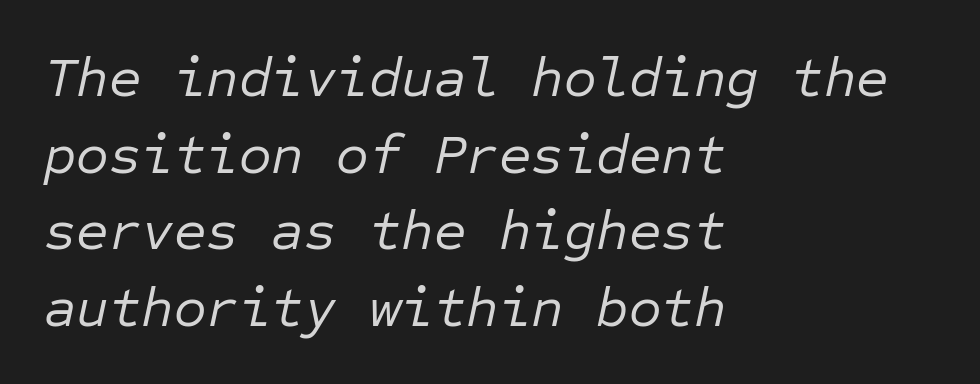
Honestly, there is no underline to notice here at all. Each letter, wide or thin by design, is forced into the same width here. Honestly, the row spacing looks completely unremarkable. Summary of weight: not heavy and not bold. Typeset ragged right — the left edge is the straight one.
